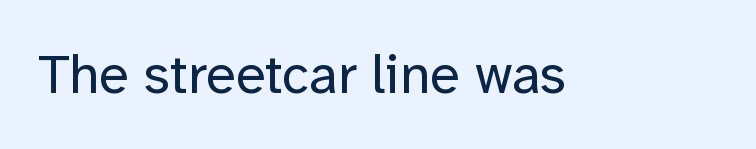
{"serif": "no", "italic": "no", "bold": "no", "weight": "regular", "width": "normal", "stroke_contrast": "low", "x_height": "medium", "monospaced": "no", "underline": "no", "letter_spacing": "normal", "letter_spacing_em": 0.0, "glyph_px": 55}
